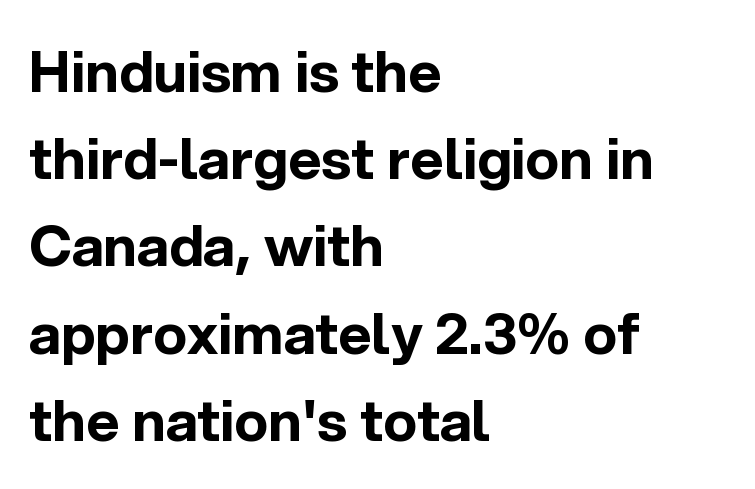
Q: Is the text bold? A: Yes.
Q: Is the text italic (slanted)? A: No, it is upright.
Q: Is the typeface a serif or a sans-serif typeface? A: Sans-serif.
Q: Is the text underlined? A: No.
Q: How is the paragraph aligned? A: Left-aligned.
Q: Is the spacing between letters normal or unusually wide? A: Normal.
Q: Is the spacing between lines tight, normal or loose? A: Normal.
Q: Width (condensed, normal, or wide)? A: Normal.
Q: x-height? A: Medium.
Q: Monospaced? A: No.
